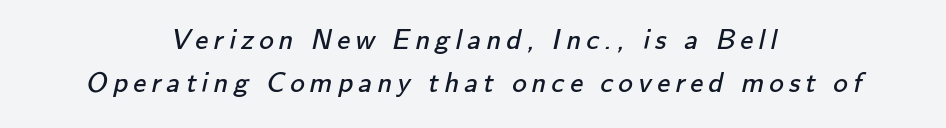
{"serif": "no", "bold": "no", "weight": "regular", "width": "normal", "stroke_contrast": "low", "x_height": "small", "monospaced": "no", "underline": "no", "align": "center", "line_spacing": "normal", "line_spacing_ratio": 1.5, "glyph_px": 29}
